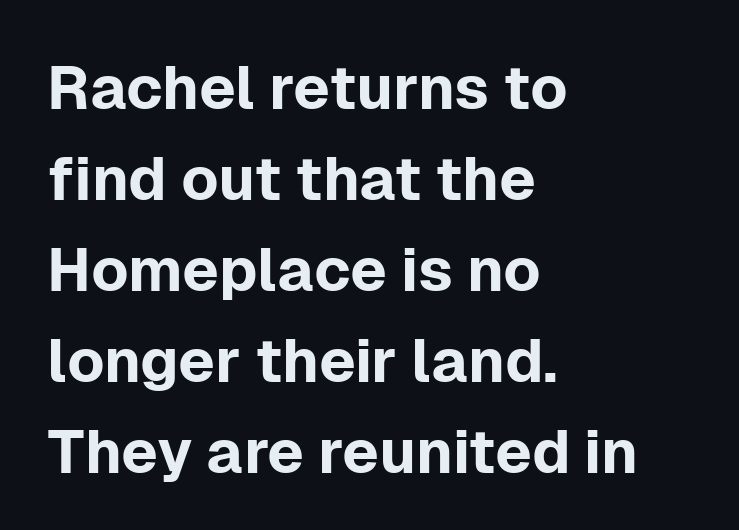
Q: Is the text italic (slanted)? A: No, it is upright.
Q: Is the typeface a serif or a sans-serif typeface? A: Sans-serif.
Q: Is the text underlined? A: No.
Q: How is the paragraph aligned? A: Left-aligned.
Q: Is the spacing between letters normal or unusually wide? A: Normal.
Q: Is the spacing between lines tight, normal or loose? A: Normal.
Q: Width (condensed, normal, or wide)? A: Normal.
Q: Stroke contrast? A: Low.
Q: x-height? A: Medium.
Q: Monospaced? A: No.
